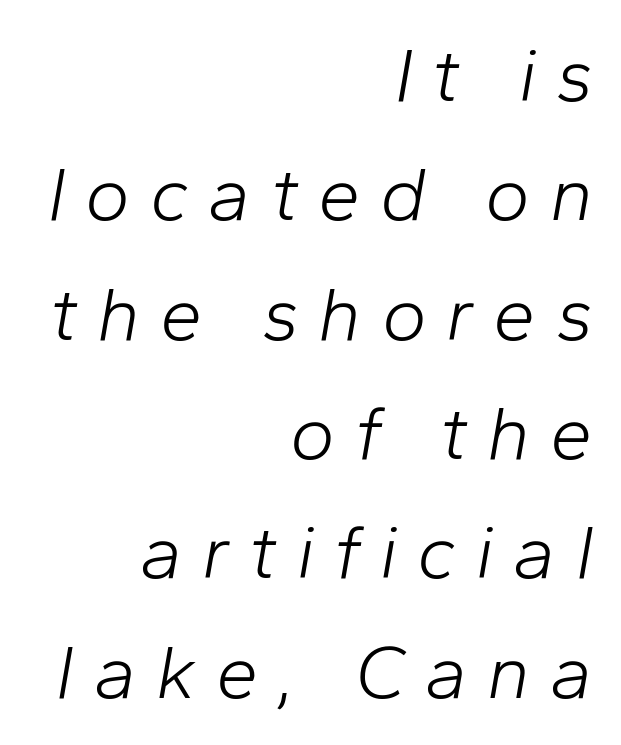
Q: Is the text bold? A: No.
Q: Is the text italic (slanted)? A: Yes, it leans right by about 10 degrees.
Q: Is the text underlined? A: No.
Q: How is the paragraph aligned? A: Right-aligned.
Q: Is the spacing between letters normal or unusually wide? A: Unusually wide.
Q: Is the spacing between lines tight, normal or loose? A: Normal.
Q: Width (condensed, normal, or wide)? A: Normal.
Q: Stroke contrast? A: Low.
Q: x-height? A: Medium.
Q: Monospaced? A: No.
